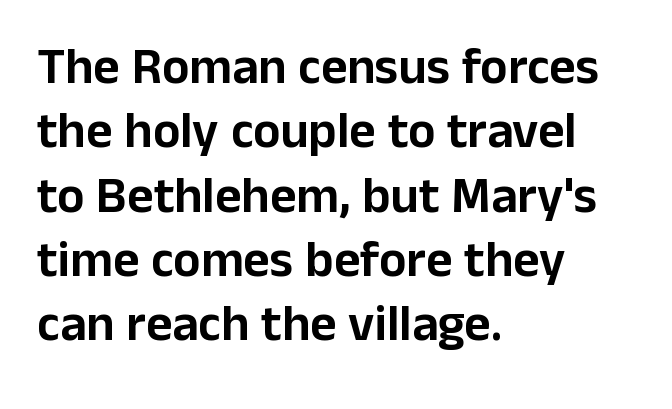
{"serif": "no", "italic": "no", "width": "normal", "stroke_contrast": "low", "x_height": "medium", "monospaced": "no", "underline": "no", "align": "left", "line_spacing": "normal", "line_spacing_ratio": 1.26, "letter_spacing": "normal", "letter_spacing_em": 0.0, "glyph_px": 51}
